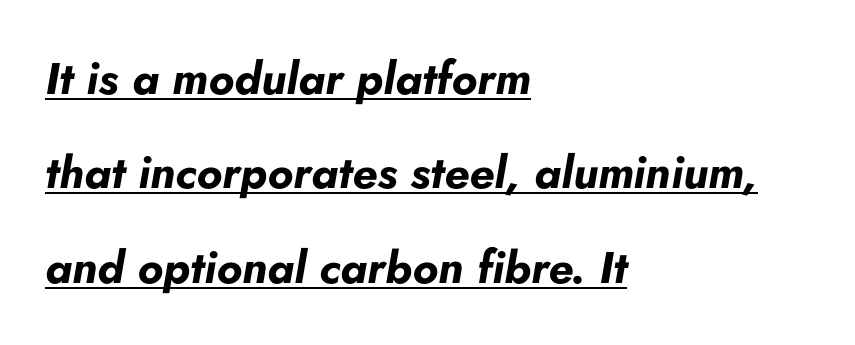
Thick stems and heavy bowls — unmistakably bold. Default kerning and tracking; the words read as compact shapes. Characters are canted at an angle relative to the baseline's perpendicular. Every row of glyphs begins at an identical x-position on the left. Every word sits above its own underline. You could not count columns in this text — the font is proportionally spaced.
